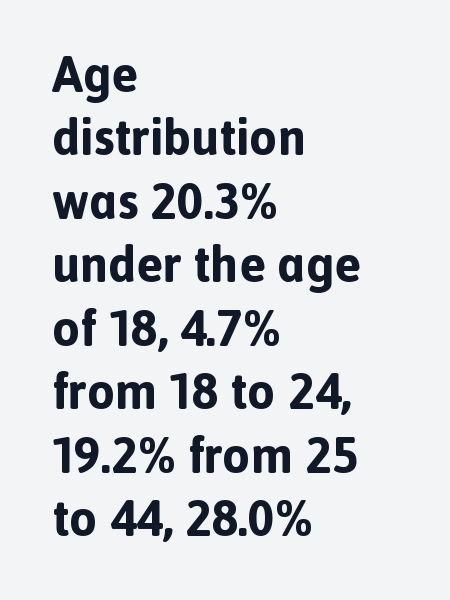
Q: Is the text bold? A: Yes.
Q: Is the text italic (slanted)? A: No, it is upright.
Q: Is the typeface a serif or a sans-serif typeface? A: Sans-serif.
Q: Is the text underlined? A: No.
Q: How is the paragraph aligned? A: Left-aligned.
Q: Is the spacing between letters normal or unusually wide? A: Normal.
Q: Is the spacing between lines tight, normal or loose? A: Normal.
Q: Width (condensed, normal, or wide)? A: Normal.
Q: x-height? A: Medium.
Q: Monospaced? A: No.
